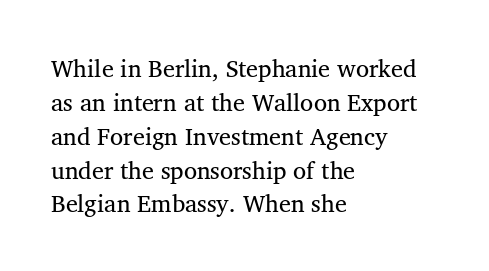
The image shows 24 px text type; set left-aligned, normal line spacing (1.41x), normal letter spacing, not underlined.
